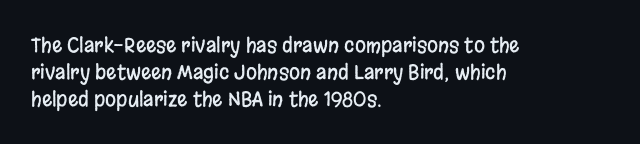
One-word summary of the alignment: left. The words here are not underlined. The passage shown stacks its lines at a standard gap. These lines were composed using upright roman letters.
